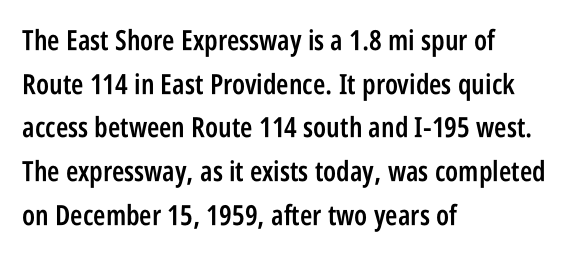
{"serif": "no", "italic": "no", "bold": "semi", "weight": "semibold", "width": "condensed", "stroke_contrast": "low", "x_height": "large", "monospaced": "no", "underline": "no", "align": "left", "line_spacing": "normal", "line_spacing_ratio": 1.56, "letter_spacing": "normal", "letter_spacing_em": 0.0, "glyph_px": 28}
